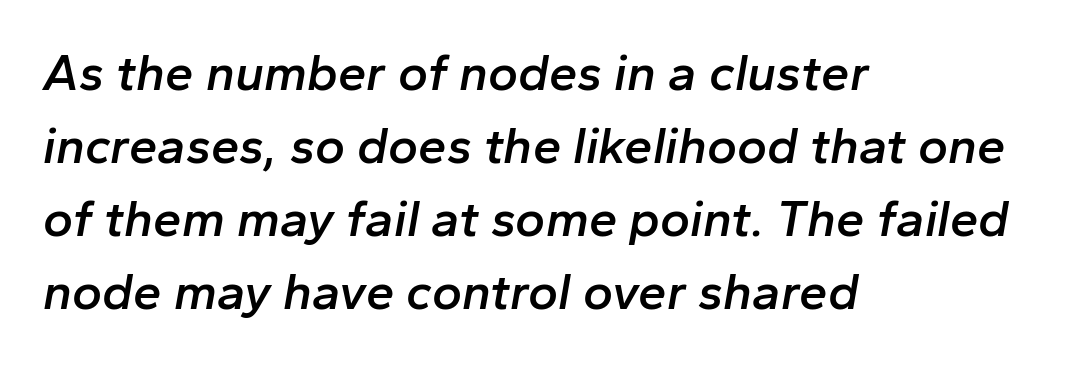
{"italic": "yes", "lean": "right", "slant_degrees": 10, "bold": "semi", "weight": "semibold", "width": "normal", "stroke_contrast": "low", "x_height": "medium", "monospaced": "no", "underline": "no", "align": "left", "line_spacing": "normal", "line_spacing_ratio": 1.43, "letter_spacing": "normal", "letter_spacing_em": 0.0, "glyph_px": 51}
